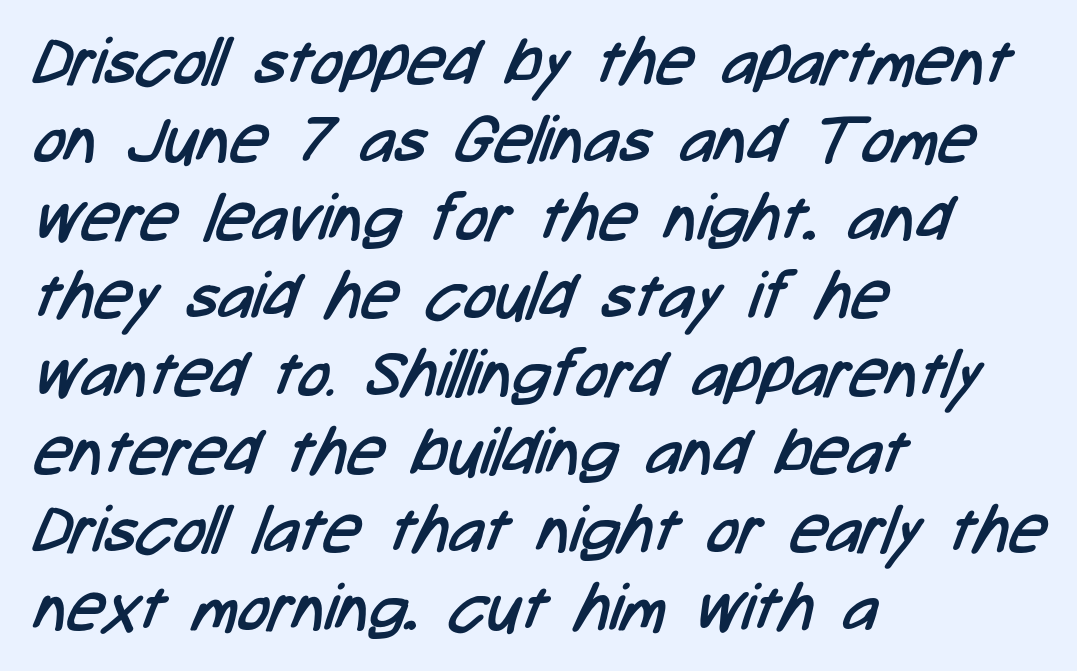
The image shows 65 px regular-weight, condensed sans-serif type; set left-aligned, line spacing 1.2x, normal letter spacing, not underlined; low stroke contrast and a medium x-height.
